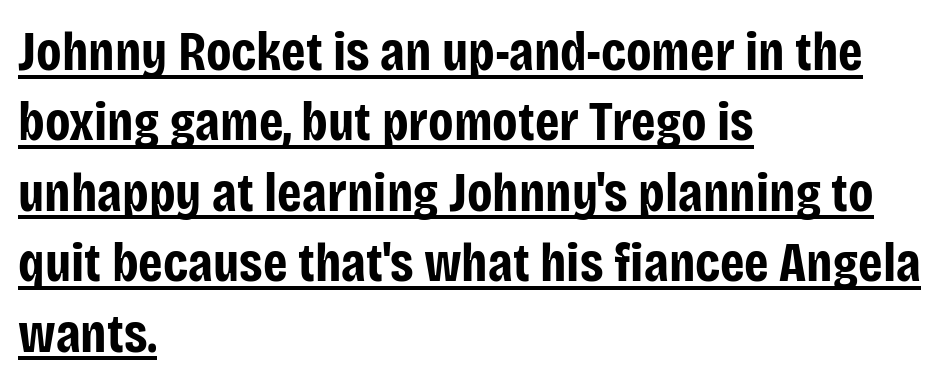
{"serif": "no", "italic": "no", "bold": "yes", "weight": "bold", "width": "condensed", "stroke_contrast": "low", "x_height": "large", "monospaced": "no", "underline": "yes", "align": "left", "line_spacing": "normal", "line_spacing_ratio": 1.28, "letter_spacing": "normal", "letter_spacing_em": 0.0, "glyph_px": 55}
